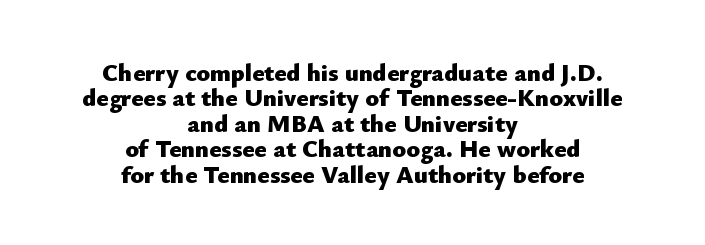
The image shows 25 px bold type, upright; set centered, tight line spacing (1.02x), normal letter spacing, not underlined.
